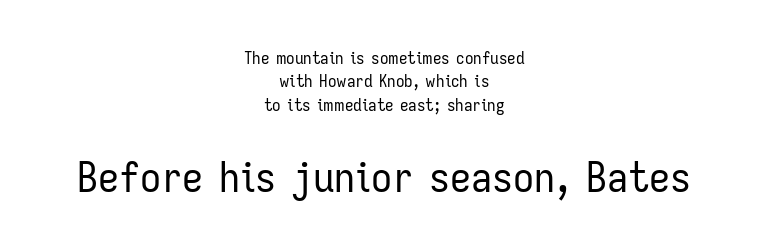
The image shows 42 px regular-weight, condensed sans-serif type, upright; set centered, normal line spacing (1.38x), normal letter spacing, not underlined; the second (bottom) block is 2.47x larger; low stroke contrast and a medium x-height.
